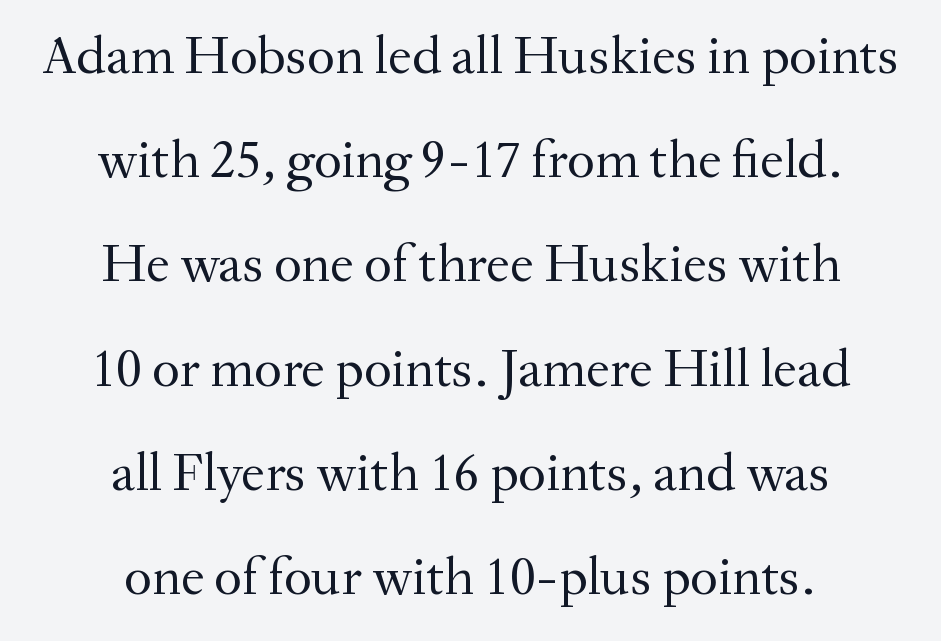
{"serif": "yes", "italic": "no", "bold": "no", "weight": "regular", "width": "normal", "stroke_contrast": "medium", "x_height": "small", "monospaced": "no", "underline": "no", "align": "center", "line_spacing": "loose", "line_spacing_ratio": 1.93, "letter_spacing": "normal", "letter_spacing_em": 0.0, "glyph_px": 54}
